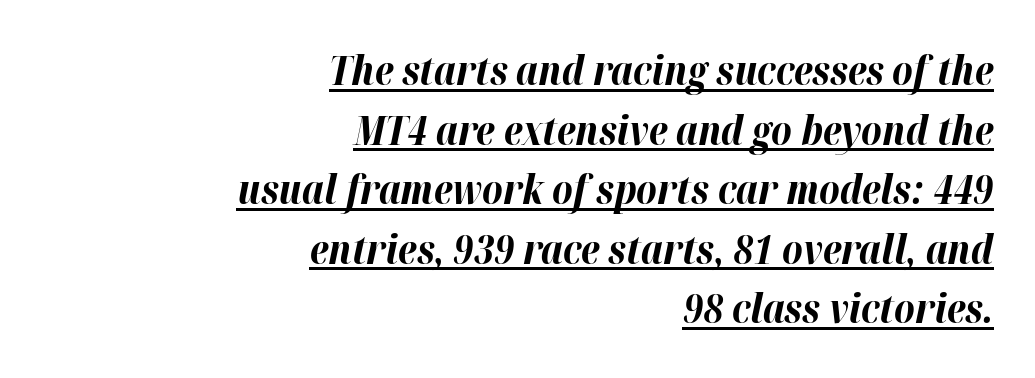
The image shows 40 px bold type, italic (leaning right); set right-aligned, normal line spacing (1.49x), normal letter spacing, underlined; high stroke contrast and a medium x-height.
